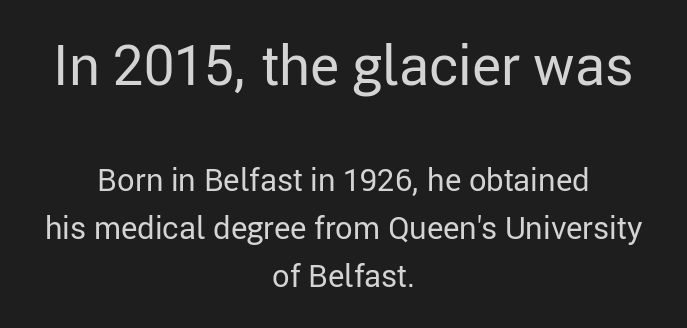
{"serif": "no", "italic": "no", "bold": "no", "weight": "regular", "width": "normal", "stroke_contrast": "low", "x_height": "medium", "monospaced": "no", "underline": "no", "align": "center", "line_spacing": "normal", "line_spacing_ratio": 1.55, "letter_spacing": "normal", "letter_spacing_em": 0.0, "larger_block": "first", "size_ratio": 1.77, "glyph_px": 55}
